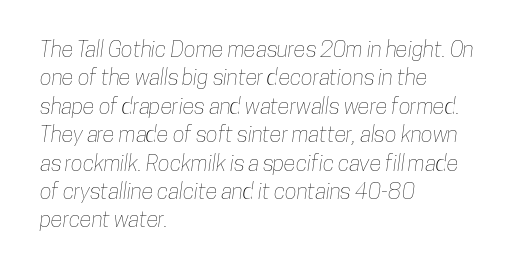
The image shows 22 px text type; set left-aligned, normal line spacing (1.29x), normal letter spacing, not underlined.
